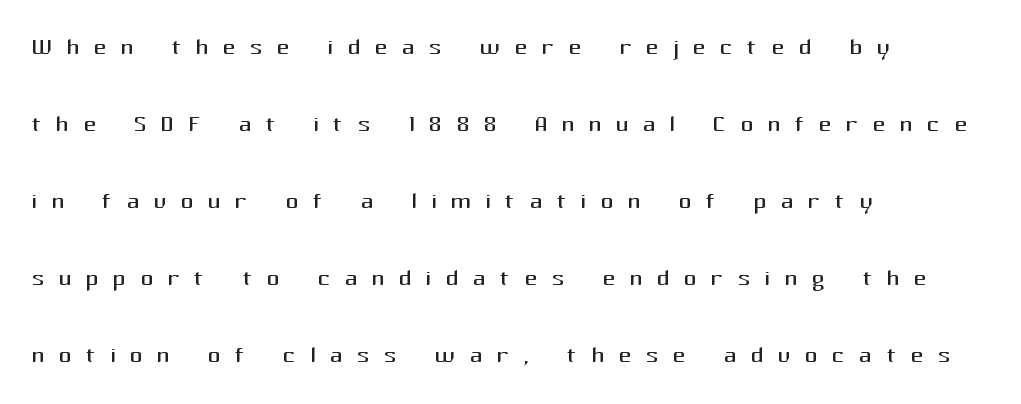
Q: Is the text bold? A: No.
Q: Is the text italic (slanted)? A: No, it is upright.
Q: Is the typeface a serif or a sans-serif typeface? A: Sans-serif.
Q: Is the text underlined? A: No.
Q: How is the paragraph aligned? A: Left-aligned.
Q: Is the spacing between letters normal or unusually wide? A: Unusually wide.
Q: Is the spacing between lines tight, normal or loose? A: Loose.
Q: Width (condensed, normal, or wide)? A: Normal.
Q: Stroke contrast? A: Medium.
Q: x-height? A: Medium.
Q: Monospaced? A: No.
